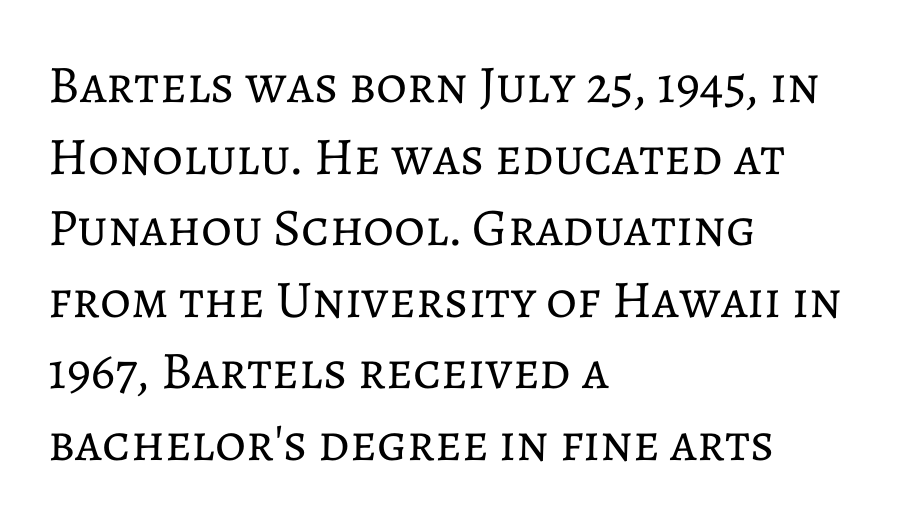
Q: Is the text bold? A: No.
Q: Is the text italic (slanted)? A: No, it is upright.
Q: Is the text underlined? A: No.
Q: How is the paragraph aligned? A: Left-aligned.
Q: Is the spacing between letters normal or unusually wide? A: Normal.
Q: Is the spacing between lines tight, normal or loose? A: Normal.
Q: Width (condensed, normal, or wide)? A: Normal.
Q: Stroke contrast? A: Low.
Q: x-height? A: Medium.
Q: Monospaced? A: No.
